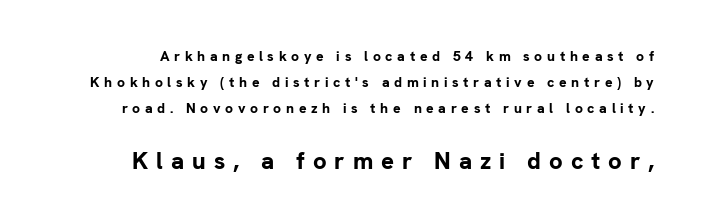
The image shows 24 px bold type, upright; set line spacing 1.87x, unusually wide letter spacing (+0.33 em), not underlined; the second (bottom) block is 1.71x larger.
